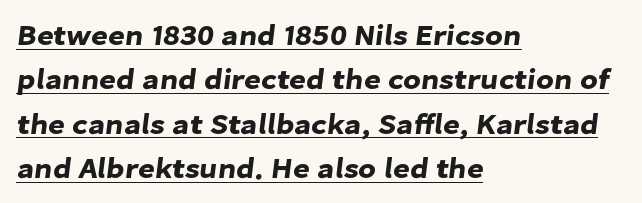
Reading down the block, your eye returns to a fixed left position each line. Looks like someone drew a line under every word here. Vertically, the passage feels balanced, rows spaced as you'd expect. Is this a fixed-width face? No — the glyphs have proportional, varying widths. In terms of letterspacing, this is plain default setting.
